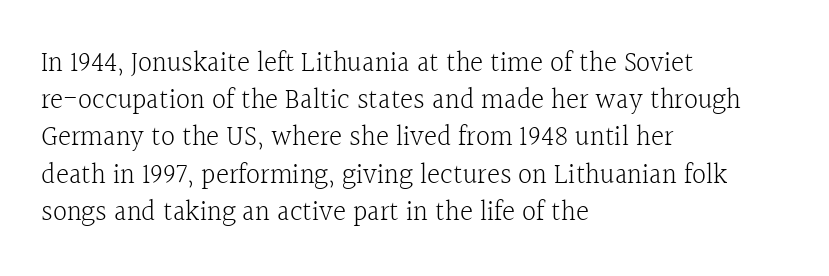
Q: Is the text bold? A: No.
Q: Is the text italic (slanted)? A: No, it is upright.
Q: Is the typeface a serif or a sans-serif typeface? A: Serif.
Q: Is the text underlined? A: No.
Q: How is the paragraph aligned? A: Left-aligned.
Q: Is the spacing between letters normal or unusually wide? A: Normal.
Q: Is the spacing between lines tight, normal or loose? A: Normal.
Q: Width (condensed, normal, or wide)? A: Normal.
Q: x-height? A: Medium.
Q: Monospaced? A: No.
